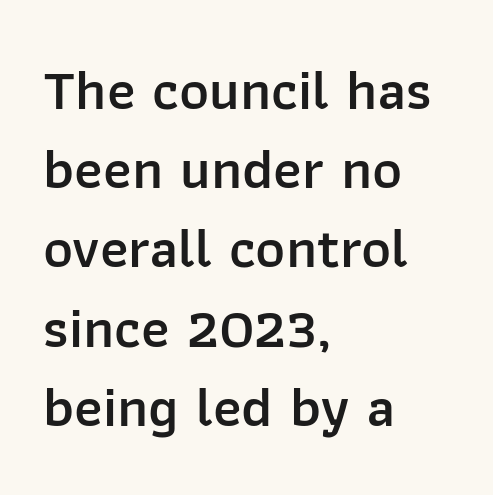
{"serif": "no", "italic": "no", "bold": "semi", "weight": "semibold", "width": "normal", "stroke_contrast": "low", "x_height": "medium", "monospaced": "no", "underline": "no", "align": "left", "line_spacing": "normal", "line_spacing_ratio": 1.39, "letter_spacing": "normal", "letter_spacing_em": 0.0, "glyph_px": 57}
